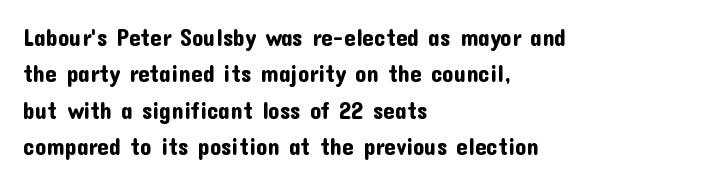
{"italic": "no", "underline": "no", "align": "left", "line_spacing": "normal", "line_spacing_ratio": 1.58, "letter_spacing": "normal", "letter_spacing_em": 0.0, "glyph_px": 23}
